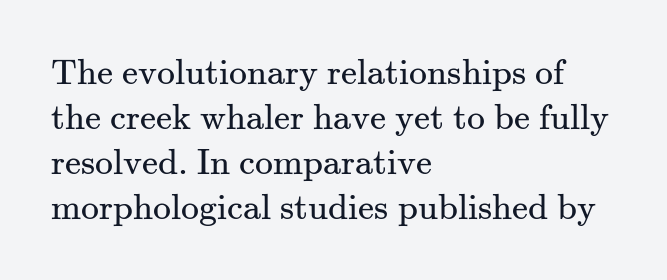
{"serif": "yes", "italic": "no", "bold": "no", "weight": "regular", "width": "normal", "stroke_contrast": "medium", "x_height": "small", "monospaced": "no", "underline": "no", "align": "left", "line_spacing": "normal", "line_spacing_ratio": 1.25, "letter_spacing": "normal", "letter_spacing_em": 0.0, "glyph_px": 36}
